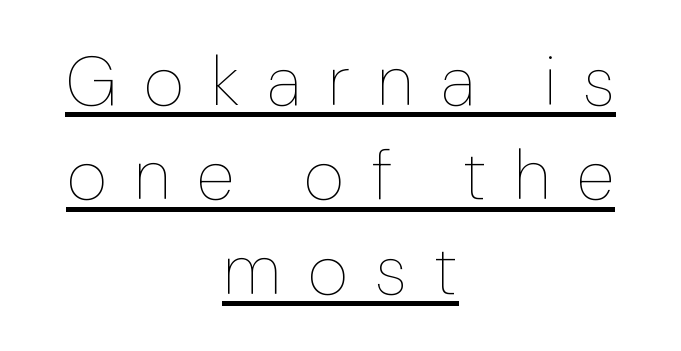
Q: Is the text bold? A: No.
Q: Is the text italic (slanted)? A: No, it is upright.
Q: Is the text underlined? A: Yes.
Q: How is the paragraph aligned? A: Centered.
Q: Is the spacing between letters normal or unusually wide? A: Unusually wide.
Q: Is the spacing between lines tight, normal or loose? A: Normal.
Q: Width (condensed, normal, or wide)? A: Normal.
Q: Stroke contrast? A: Low.
Q: x-height? A: Medium.
Q: Monospaced? A: No.
